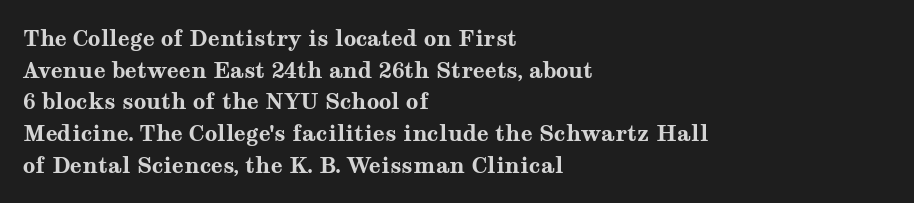
Beneath every word, the page is bare. Successive baselines arrive at the customary interval. It's the straight-up-and-down kind of type. Which margin do the lines hug? The left one — the right edge is uneven. Thick stems and heavy bowls — unmistakably bold.
